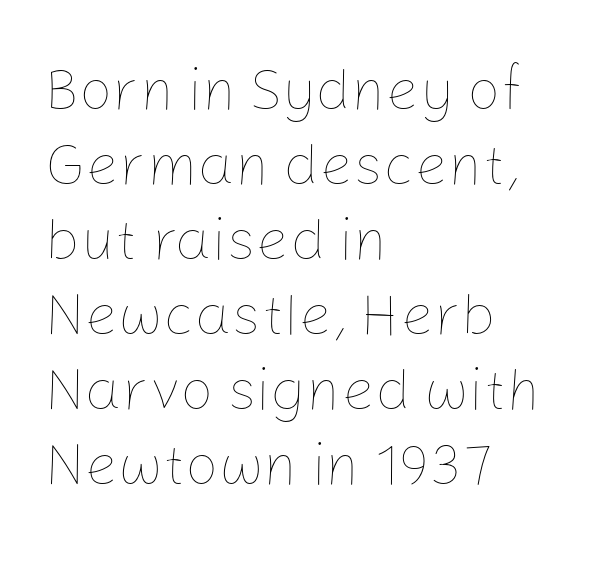
The image shows 59 px thin type, upright; set left-aligned, normal line spacing (1.27x), normal letter spacing, not underlined; low stroke contrast and a medium x-height.
